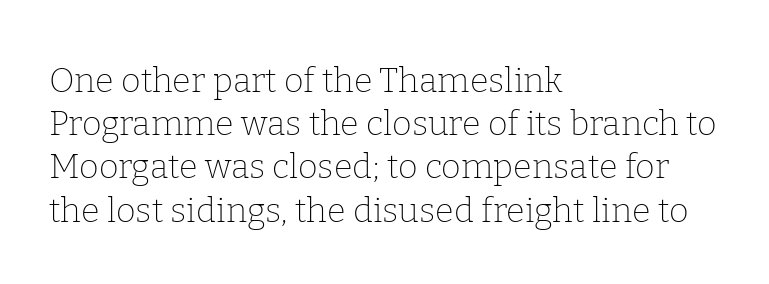
The text was rendered using a seriffed face with decorative stroke endings. Is there any slant? The stems are plumb. Spacing verdict: proportional, widths tailored to each character. Beneath every word, the page is bare.
